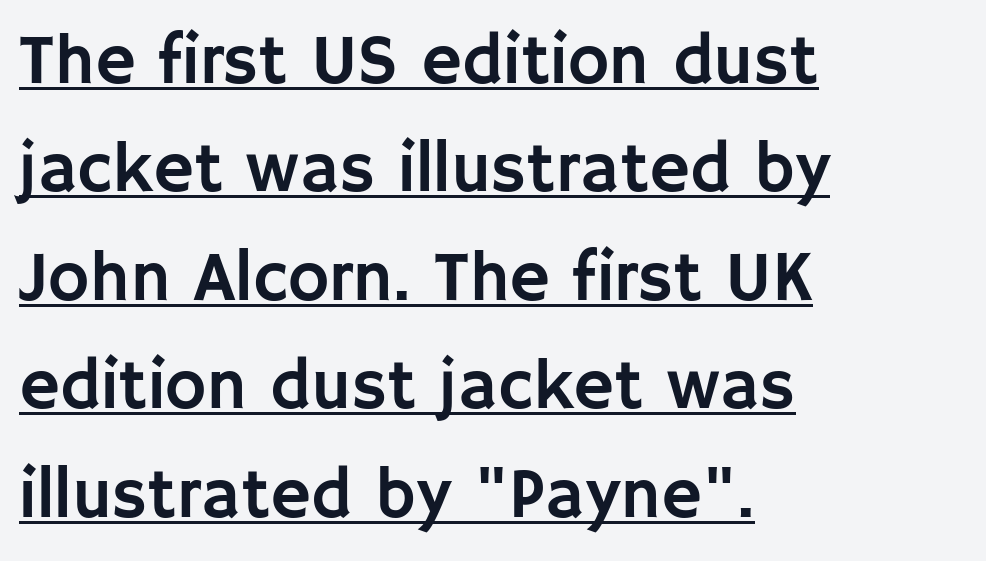
The image shows 70 px sans-serif type, upright; set left-aligned, normal line spacing (1.55x), normal letter spacing, underlined; low stroke contrast and a large x-height.
